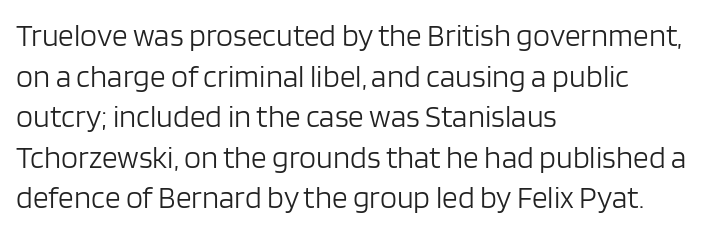
Q: Is the text bold? A: No.
Q: Is the text italic (slanted)? A: No, it is upright.
Q: Is the typeface a serif or a sans-serif typeface? A: Sans-serif.
Q: Is the text underlined? A: No.
Q: How is the paragraph aligned? A: Left-aligned.
Q: Is the spacing between letters normal or unusually wide? A: Normal.
Q: Is the spacing between lines tight, normal or loose? A: Normal.
Q: Width (condensed, normal, or wide)? A: Normal.
Q: Stroke contrast? A: Low.
Q: x-height? A: Large.
Q: Monospaced? A: No.
